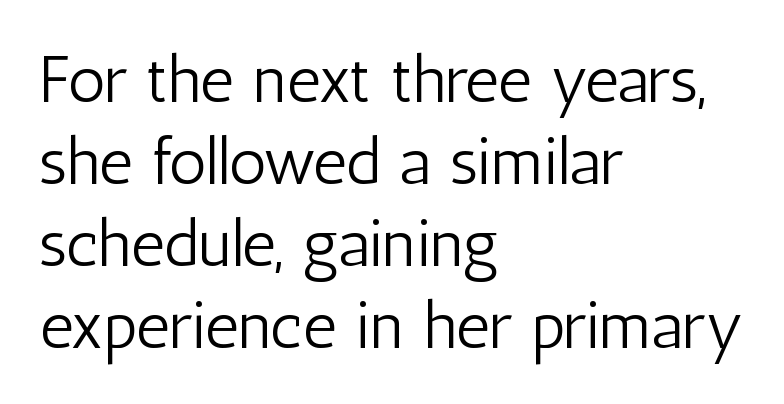
The image shows 66 px light, condensed sans-serif type, upright; set left-aligned, line spacing 1.24x, normal letter spacing, not underlined; low stroke contrast and a medium x-height.
